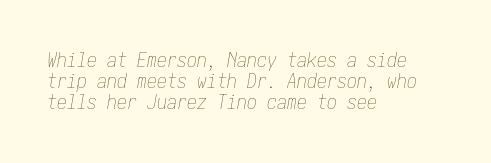
Q: Is the text bold? A: No.
Q: Is the text italic (slanted)? A: Yes, it leans right by about 10 degrees.
Q: Is the text underlined? A: No.
Q: How is the paragraph aligned? A: Left-aligned.
Q: Is the spacing between letters normal or unusually wide? A: Normal.
Q: Is the spacing between lines tight, normal or loose? A: Tight.
